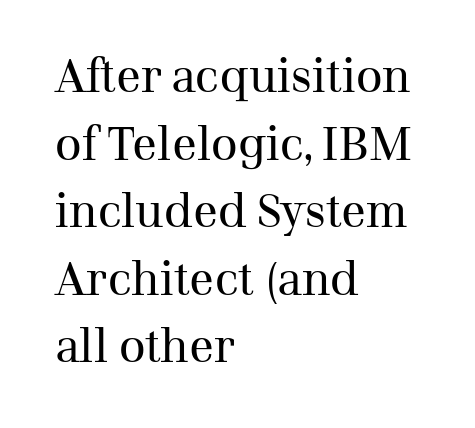
Q: Is the text bold? A: No.
Q: Is the text italic (slanted)? A: No, it is upright.
Q: Is the typeface a serif or a sans-serif typeface? A: Serif.
Q: Is the text underlined? A: No.
Q: How is the paragraph aligned? A: Left-aligned.
Q: Is the spacing between letters normal or unusually wide? A: Normal.
Q: Is the spacing between lines tight, normal or loose? A: Normal.
Q: Width (condensed, normal, or wide)? A: Normal.
Q: Stroke contrast? A: Medium.
Q: x-height? A: Medium.
Q: Monospaced? A: No.
